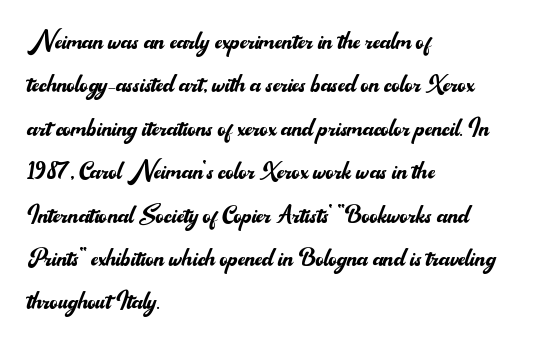
The rows are spaced the way most documents space them. Is the stroke heavy? The answer is a plain regular-or-lighter. Proportional: the letters do not fall into vertical columns.
